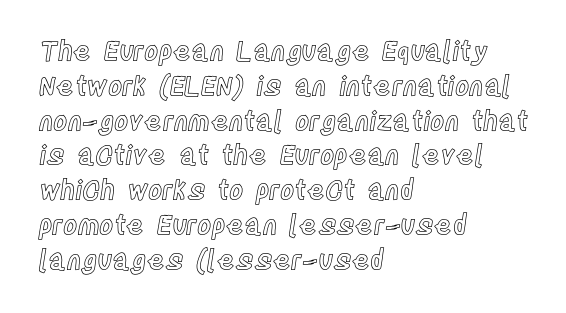
Students, observe: this is what conventionally led text looks like. This sample uses plain, unmodified letter spacing. Nobody drew a line under any word here. The typesetter chose a ragged-right arrangement here.
